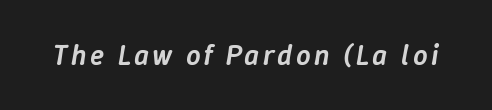
An italicized treatment has been applied to the whole sample. The face used here is proportionally spaced, like ordinary book or web type. In terms of weight, the rendering is demibold, just under bold. Check under the words: just untouched page.
